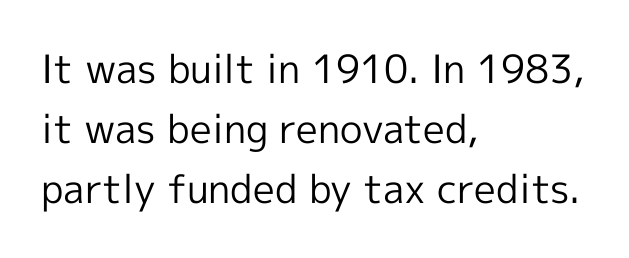
Each letter keeps its own natural width here, so spacing adapts to shape. In terms of letterform style, serifs are entirely absent. Words float on clear page, feet unadorned. A typesetter would mark this as roman, not italic. This block has exactly the height ordinary leading produces. The horizontal fit of the characters is conventional and even.
